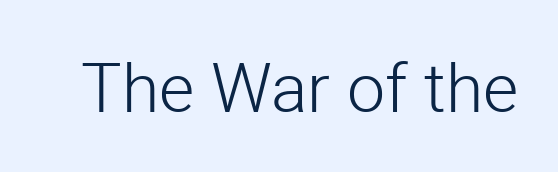
{"serif": "no", "italic": "no", "bold": "no", "weight": "light", "width": "normal", "stroke_contrast": "low", "x_height": "medium", "monospaced": "no", "underline": "no", "letter_spacing": "normal", "letter_spacing_em": 0.0, "glyph_px": 68}
